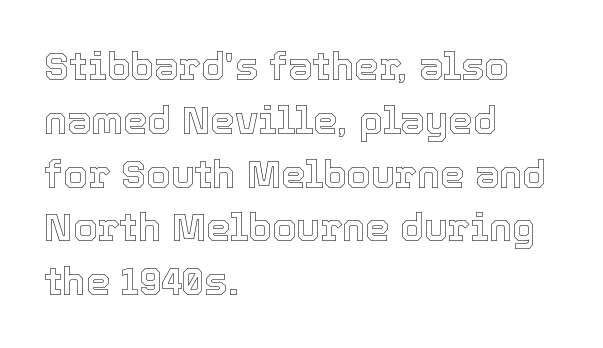
{"italic": "no", "width": "normal", "x_height": "medium", "monospaced": "no", "underline": "no", "align": "left", "line_spacing": "normal", "line_spacing_ratio": 1.38, "letter_spacing": "normal", "letter_spacing_em": 0.0, "glyph_px": 39}
